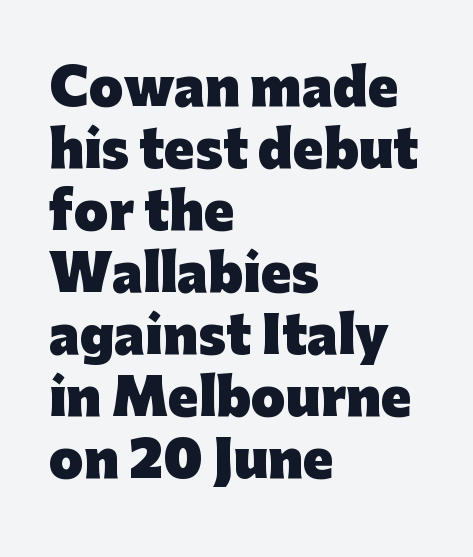
Q: Is the text bold? A: Yes.
Q: Is the text italic (slanted)? A: No, it is upright.
Q: Is the typeface a serif or a sans-serif typeface? A: Sans-serif.
Q: Is the text underlined? A: No.
Q: How is the paragraph aligned? A: Left-aligned.
Q: Is the spacing between letters normal or unusually wide? A: Normal.
Q: Width (condensed, normal, or wide)? A: Normal.
Q: Stroke contrast? A: Low.
Q: x-height? A: Medium.
Q: Monospaced? A: No.
